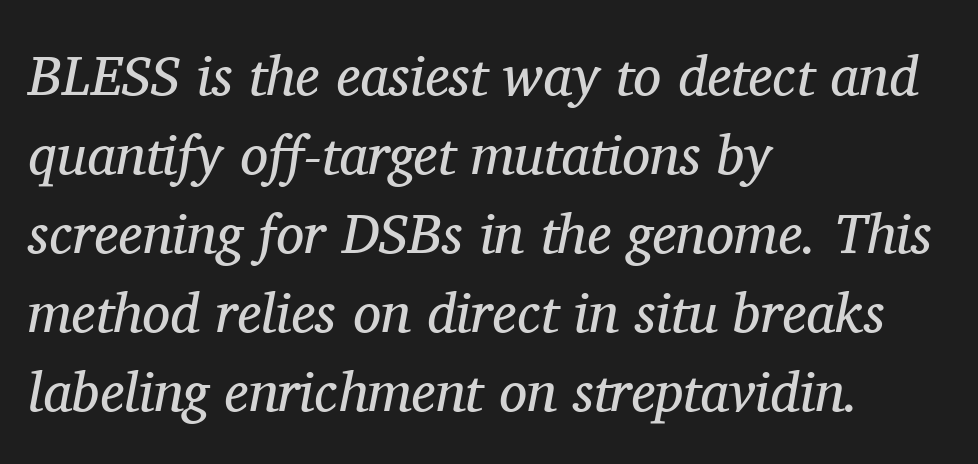
Q: Is the text bold? A: No.
Q: Is the text italic (slanted)? A: Yes, it leans right by about 11 degrees.
Q: Is the typeface a serif or a sans-serif typeface? A: Serif.
Q: Is the text underlined? A: No.
Q: How is the paragraph aligned? A: Left-aligned.
Q: Is the spacing between letters normal or unusually wide? A: Normal.
Q: Is the spacing between lines tight, normal or loose? A: Normal.
Q: Width (condensed, normal, or wide)? A: Normal.
Q: Stroke contrast? A: Medium.
Q: x-height? A: Medium.
Q: Monospaced? A: No.
